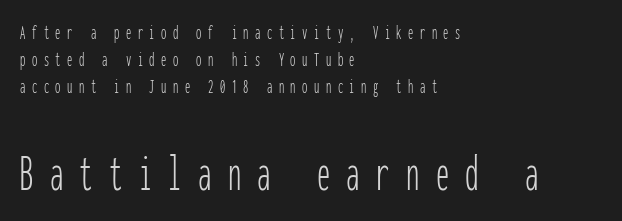
The image shows 53 px thin, condensed sans-serif type, upright, monospaced; set left-aligned, normal line spacing (1.29x), unusually wide letter spacing (+0.31 em), not underlined; the second (bottom) block is 2.52x larger; low stroke contrast and a medium x-height.
